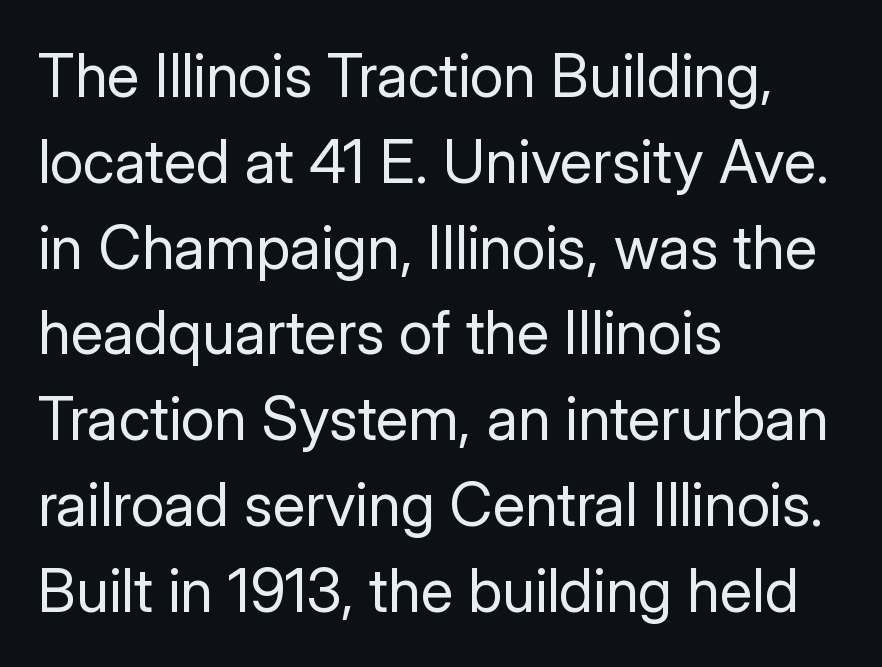
The image shows 60 px regular-weight sans-serif type, upright; set left-aligned, normal line spacing (1.43x), normal letter spacing, not underlined; low stroke contrast and a medium x-height.
